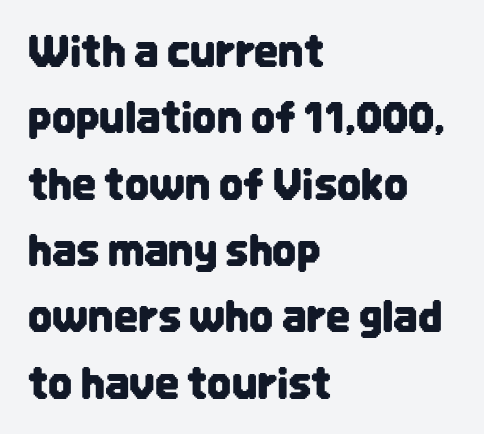
The passage shown is typed in a proportional face where columns would drift. The space beneath each line is pristine and unruled. In terms of posture, this sample is upright. The paragraph has a hard left edge and a soft right edge. Serif or sans? Sans — the stroke terminals are bare. The type is set solid horizontally, with unmodified tracking.
